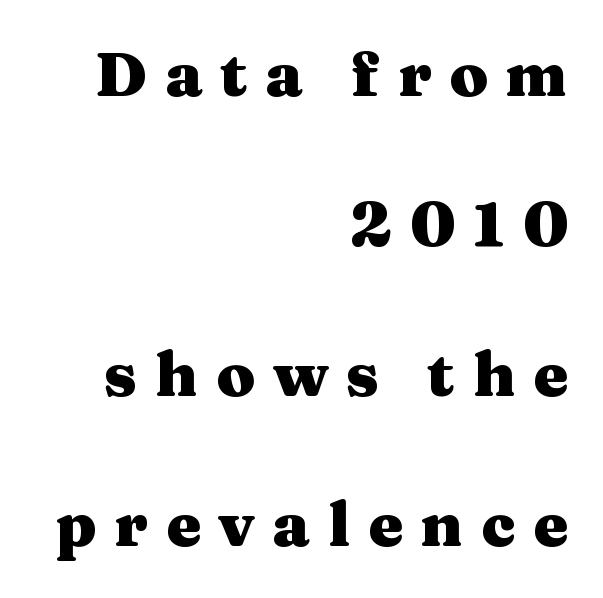
Q: Is the text bold? A: Yes.
Q: Is the text italic (slanted)? A: No, it is upright.
Q: Is the typeface a serif or a sans-serif typeface? A: Serif.
Q: Is the text underlined? A: No.
Q: How is the paragraph aligned? A: Right-aligned.
Q: Is the spacing between letters normal or unusually wide? A: Unusually wide.
Q: Is the spacing between lines tight, normal or loose? A: Loose.
Q: Width (condensed, normal, or wide)? A: Wide.
Q: Stroke contrast? A: Medium.
Q: x-height? A: Medium.
Q: Monospaced? A: No.
